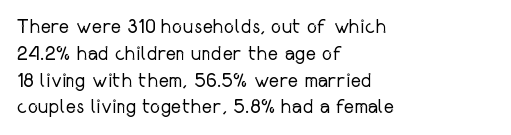
Q: Is the text bold? A: No.
Q: Is the text italic (slanted)? A: No, it is upright.
Q: Is the text underlined? A: No.
Q: How is the paragraph aligned? A: Left-aligned.
Q: Is the spacing between letters normal or unusually wide? A: Normal.
Q: Is the spacing between lines tight, normal or loose? A: Normal.
